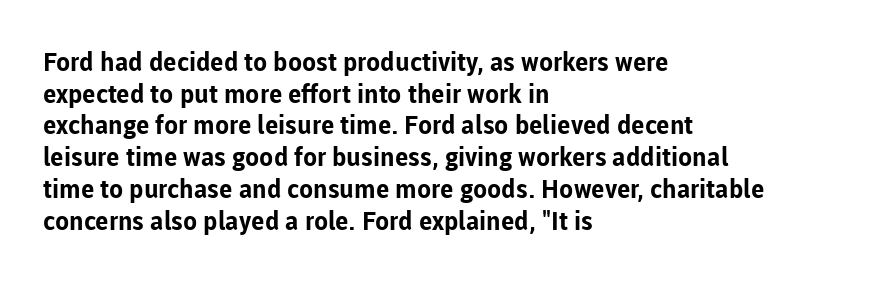
I'd describe the lettering as bold — thick and assertive. Words appear dense and cohesive because spacing is normal. Reading down the block, your eye returns to a fixed left position each line. The lettering holds an erect, upright posture throughout. Descender tails drop into unmarked territory.
